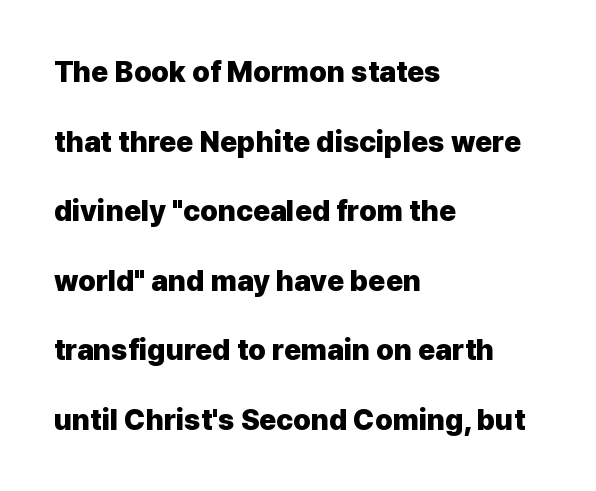
Q: Is the text bold? A: Yes.
Q: Is the text italic (slanted)? A: No, it is upright.
Q: Is the typeface a serif or a sans-serif typeface? A: Sans-serif.
Q: Is the text underlined? A: No.
Q: How is the paragraph aligned? A: Left-aligned.
Q: Is the spacing between letters normal or unusually wide? A: Normal.
Q: Is the spacing between lines tight, normal or loose? A: Loose.
Q: Width (condensed, normal, or wide)? A: Normal.
Q: Stroke contrast? A: Low.
Q: x-height? A: Medium.
Q: Monospaced? A: No.
